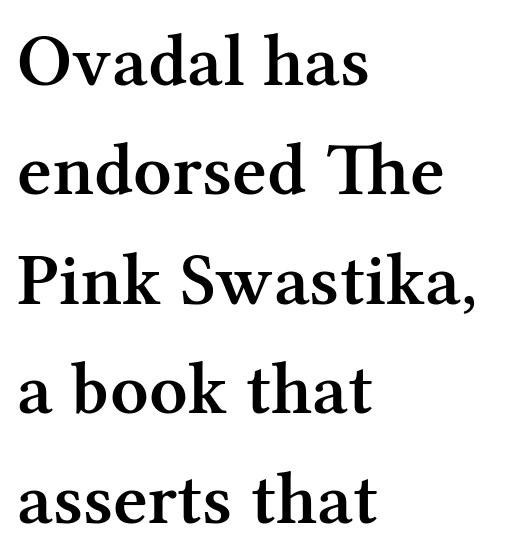
This sample has the flowing, uneven cadence of proportional lettering. Vertical strokes here are truly vertical. Examine the stroke ends and you'll spot serifs. Does extra space separate the letters? No, they use regular spacing. What weight is shown? A semibold, between regular and bold.
